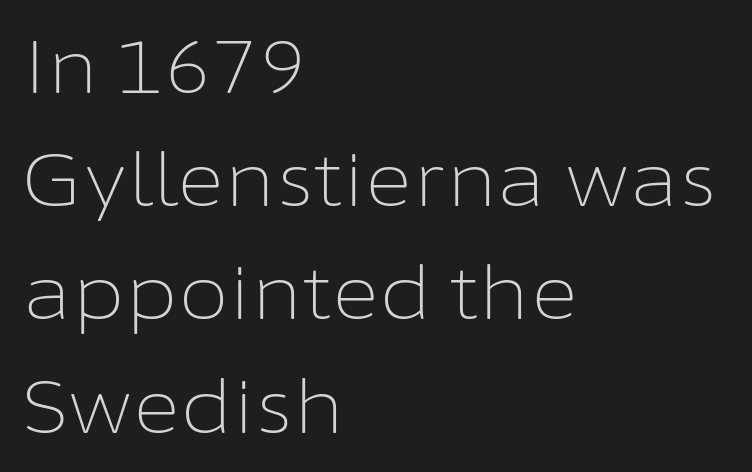
Q: Is the text bold? A: No.
Q: Is the text italic (slanted)? A: No, it is upright.
Q: Is the typeface a serif or a sans-serif typeface? A: Sans-serif.
Q: Is the text underlined? A: No.
Q: How is the paragraph aligned? A: Left-aligned.
Q: Is the spacing between letters normal or unusually wide? A: Normal.
Q: Is the spacing between lines tight, normal or loose? A: Normal.
Q: Width (condensed, normal, or wide)? A: Normal.
Q: Stroke contrast? A: Low.
Q: x-height? A: Medium.
Q: Monospaced? A: No.
